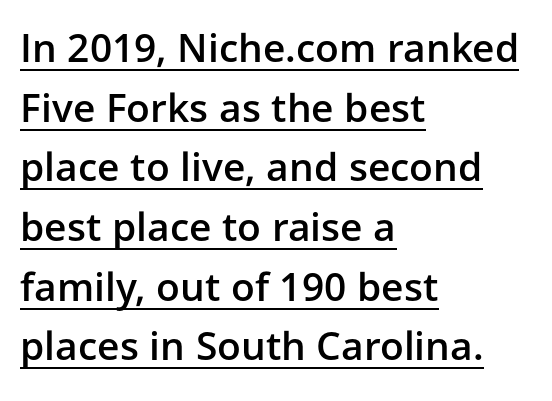
{"serif": "no", "italic": "no", "bold": "semi", "weight": "semibold", "width": "normal", "stroke_contrast": "low", "x_height": "medium", "monospaced": "no", "underline": "yes", "align": "left", "line_spacing": "normal", "line_spacing_ratio": 1.53, "letter_spacing": "normal", "letter_spacing_em": 0.0, "glyph_px": 39}
